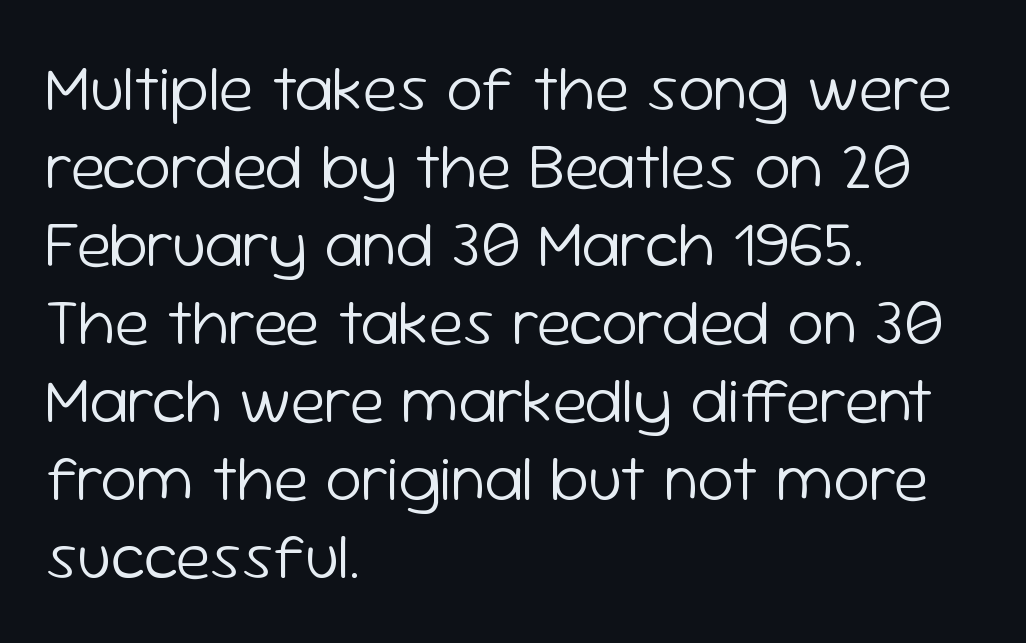
Q: Is the text bold? A: No.
Q: Is the text italic (slanted)? A: No, it is upright.
Q: Is the typeface a serif or a sans-serif typeface? A: Sans-serif.
Q: Is the text underlined? A: No.
Q: How is the paragraph aligned? A: Left-aligned.
Q: Is the spacing between letters normal or unusually wide? A: Normal.
Q: Width (condensed, normal, or wide)? A: Normal.
Q: Stroke contrast? A: Low.
Q: x-height? A: Medium.
Q: Monospaced? A: No.
